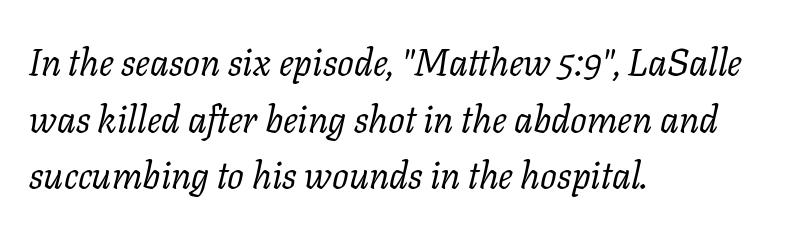
The image shows 37 px regular-weight serif type, italic (leaning right); set left-aligned, normal line spacing (1.53x), normal letter spacing, not underlined; low stroke contrast and a medium x-height.
